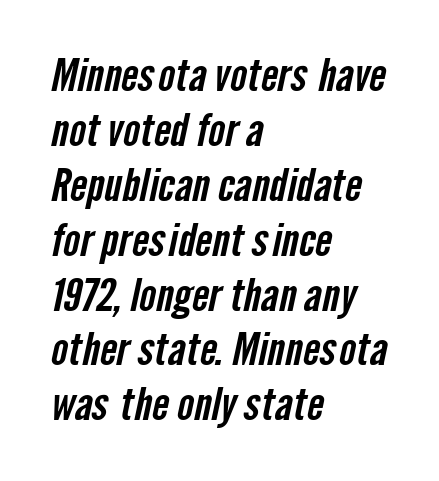
Q: Is the typeface a serif or a sans-serif typeface? A: Sans-serif.
Q: Is the text underlined? A: No.
Q: How is the paragraph aligned? A: Left-aligned.
Q: Is the spacing between letters normal or unusually wide? A: Normal.
Q: Width (condensed, normal, or wide)? A: Condensed.
Q: Stroke contrast? A: Low.
Q: x-height? A: Medium.
Q: Monospaced? A: No.
